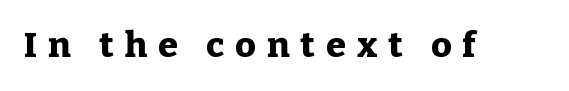
A typesetter would call this proportional, since set widths differ per character. Students, this is bold: see how much ink each stroke carries. Decoration check: the copy has no underline. This is serif lettering, the kind often seen in printed books. In terms of letterspacing, this is a distinctly airy, spread setting. The lettering holds an erect, upright posture throughout.
